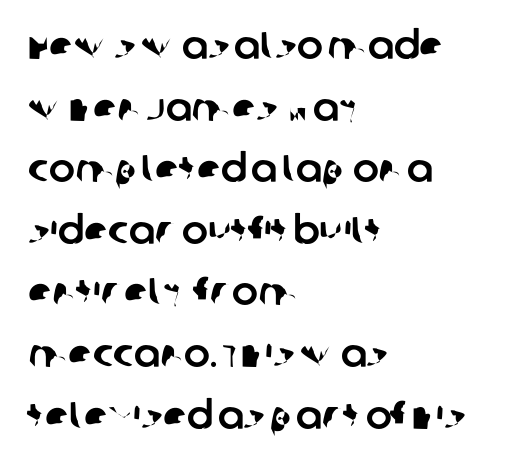
The type family on display is of the sans-serif kind. Bare-footed words on every line. In CSS terms this would be text-align: left. This sample has the flowing, uneven cadence of proportional lettering. Nobody touched the tracking dial on this one. Leading: standard.
